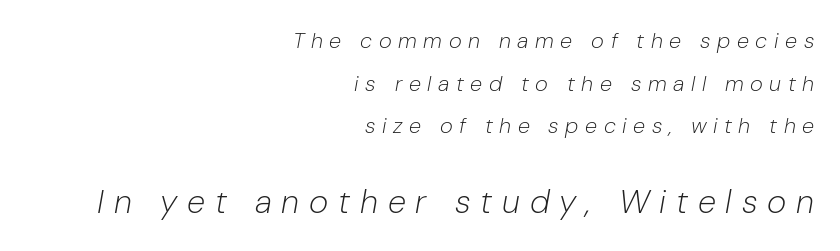
The image shows 33 px light type, italic (leaning right); set right-aligned, loose line spacing (1.94x), unusually wide letter spacing (+0.3 em), not underlined; the second (bottom) block is 1.5x larger; low stroke contrast and a medium x-height.
